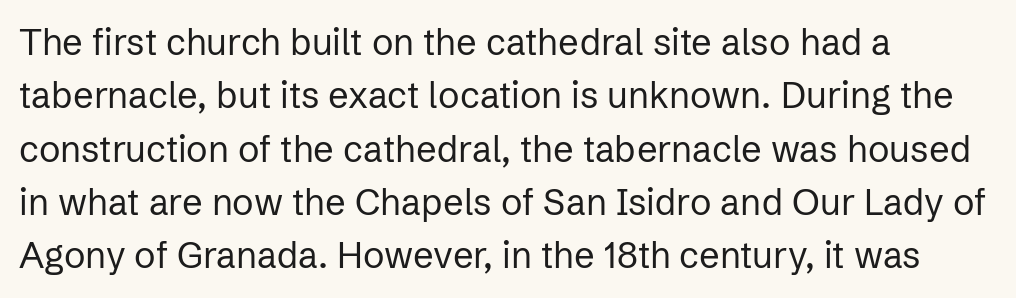
The image shows 36 px regular-weight sans-serif type, upright; set left-aligned, normal line spacing (1.48x), normal letter spacing, not underlined; low stroke contrast and a medium x-height.
